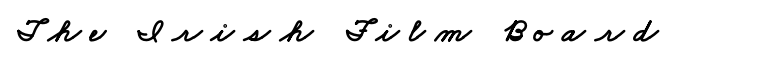
The image shows 34 px wide sans-serif type; set unusually wide letter spacing (+0.28 em), not underlined; low stroke contrast and a small x-height.
